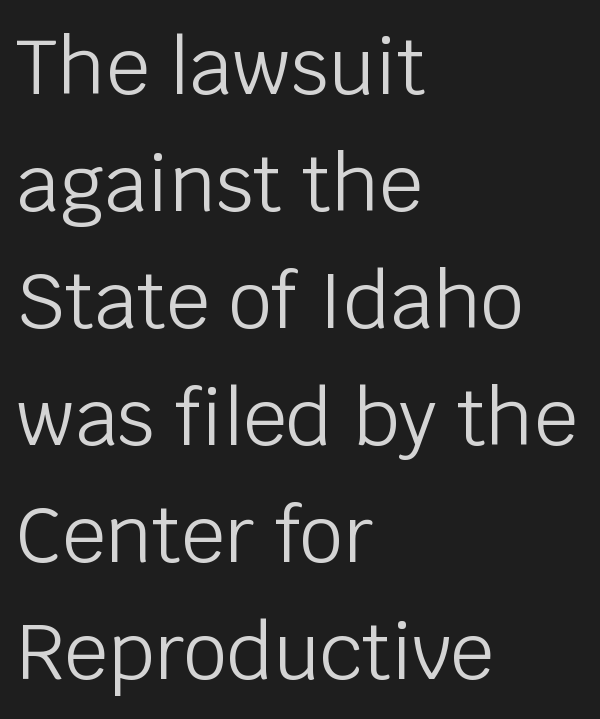
What kind of face is this? One without serifs — a sans. A bare baseline throughout the passage. Do the characters align in a grid? No, the font is proportional. On a weight scale, this lands at 450 or below. One-word summary of the alignment: left. The letters stand upright; this is a roman face.
